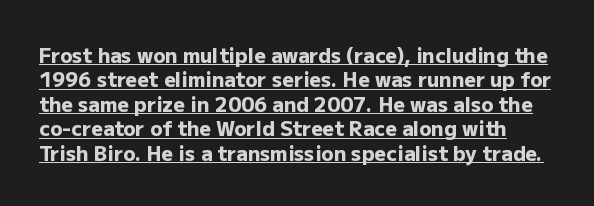
Q: Is the text bold? A: Yes.
Q: Is the text italic (slanted)? A: No, it is upright.
Q: Is the text underlined? A: Yes.
Q: Is the spacing between letters normal or unusually wide? A: Normal.
